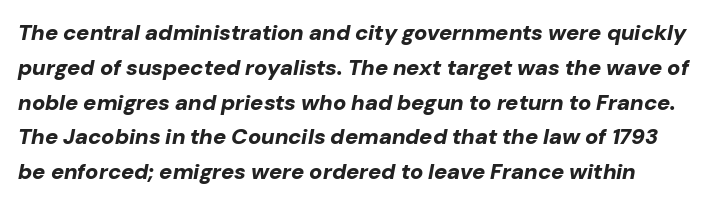
The rendering keeps characters at their native spacing. A typesetter would mark this as italic. The space between consecutive lines is moderate. The zone under the glyphs is completely vacant.
